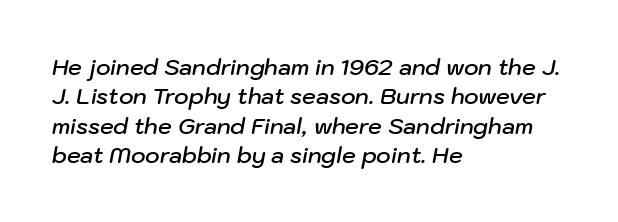
Students, this is semibold: more ink than regular, less than bold. In terms of leading, this rendering sits right in the middle. A classic flush-left, rag-right setting is used for this passage. Tracking value appears to be zero — textbook default spacing.
